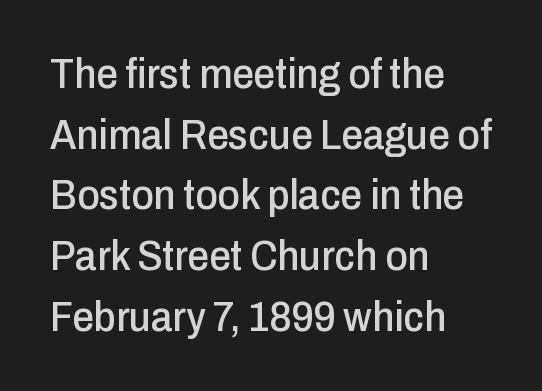
The image shows 43 px condensed sans-serif type, upright; set left-aligned, normal line spacing (1.41x), normal letter spacing, not underlined; low stroke contrast and a medium x-height.
